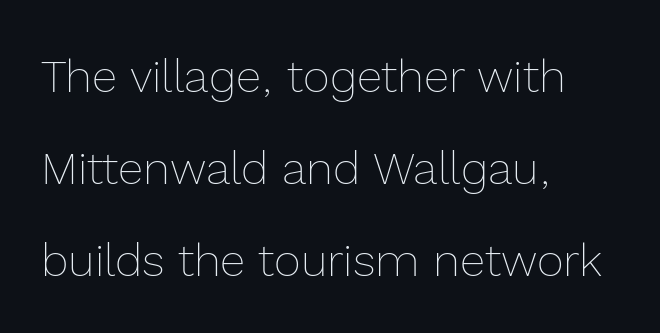
Is the type heavy? It reads as light-to-regular instead. Leftover space on each line is placed entirely after the last word. Words float on clear page, feet unadorned. Spacing verdict: proportional, widths tailored to each character. Each word holds together tightly as a unit, with standard inter-letter gaps.
